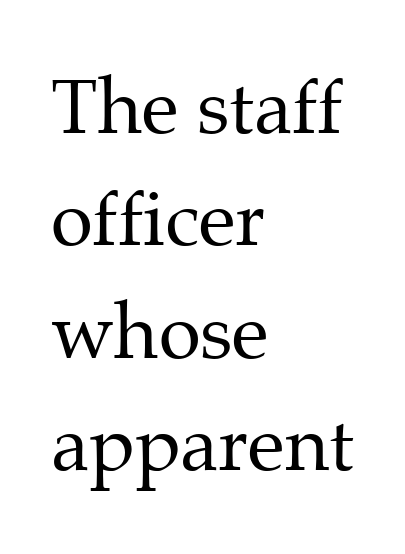
The image shows 76 px regular-weight serif type, upright; set left-aligned, normal line spacing (1.48x), normal letter spacing, not underlined; medium stroke contrast and a medium x-height.
